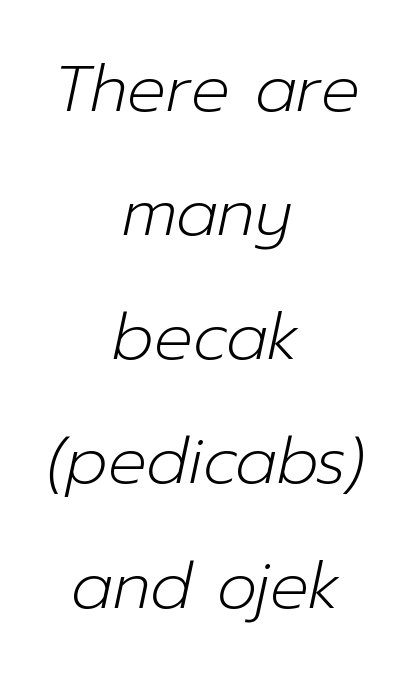
The image shows 64 px light type, italic (leaning right); set centered, loose line spacing (1.94x), normal letter spacing, not underlined; low stroke contrast and a medium x-height.
